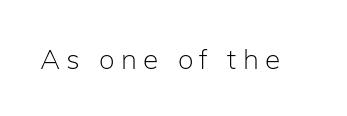
The image shows 28 px light sans-serif type, upright; set unusually wide letter spacing (+0.22 em), not underlined; low stroke contrast and a medium x-height.
